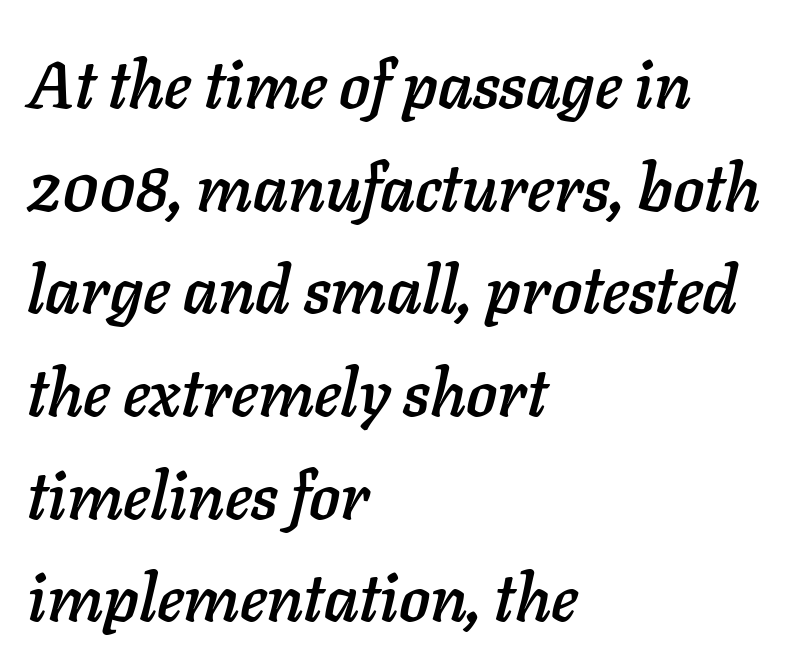
The horizontal fit of the characters is conventional and even. Regarding leading, the lines here are spaced in the standard way. The rendering applies a slant to the glyphs. Unmarked baselines from the first word to the last. Left-aligned paragraph, ragged on the right. This sample has the flowing, uneven cadence of proportional lettering.
